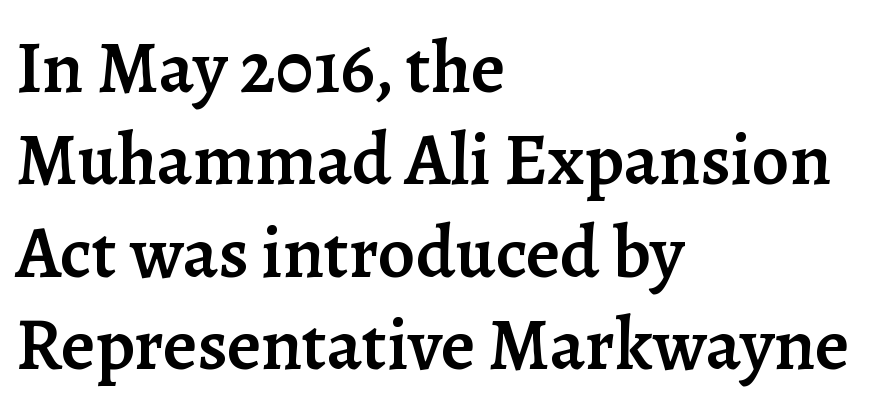
Tall strokes in this sample are plumb rather than angled. Clear beneath every line of the passage. The characters look somewhat weighty, a semibold short of true bold. Baseline-to-baseline distance is the conventional proportion of letter height.
